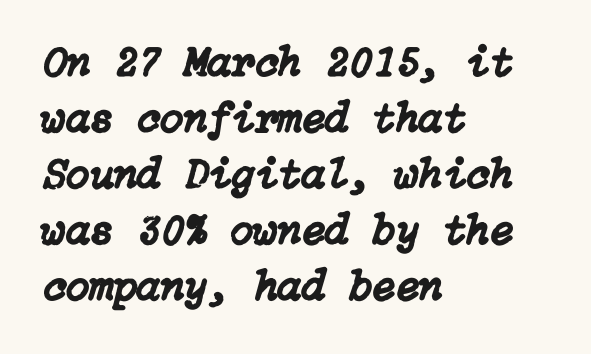
The image shows 43 px text type, italic (leaning right); set left-aligned, normal line spacing (1.3x), normal letter spacing, not underlined; low stroke contrast and a medium x-height.
